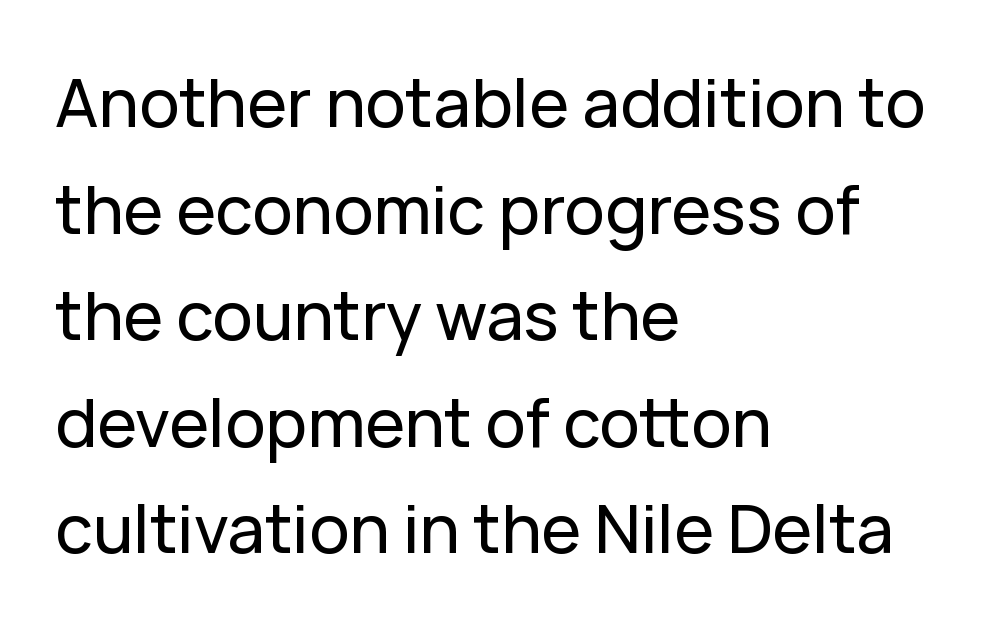
Rows of type keep a routine distance in the vertical direction. Ascenders rise straight up at ninety degrees. Only glyphs here, with clear space below each row. Words appear dense and cohesive because spacing is normal. Here the designer chose a conventional face with non-uniform glyph widths.
